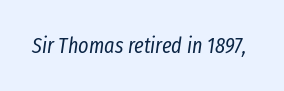
Q: Is the text bold? A: No.
Q: Is the text italic (slanted)? A: Yes, it leans right by about 8 degrees.
Q: Is the text underlined? A: No.
Q: Is the spacing between letters normal or unusually wide? A: Normal.
